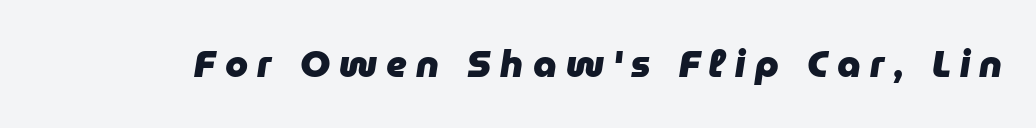
Has an underline been added? It has not. What stands out about the letter spacing? Its width — letters are far apart. This is heavy type, rendered in bold. Tall strokes in this sample are angled rather than plumb.
